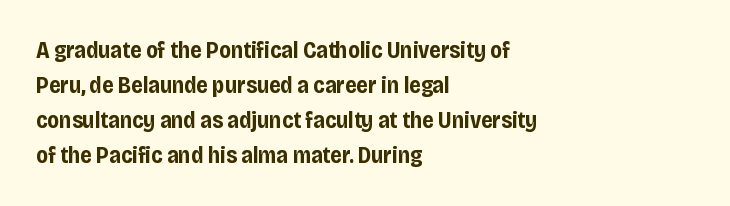
{"italic": "no", "bold": "yes", "underline": "no", "align": "left", "line_spacing": "normal", "line_spacing_ratio": 1.52, "letter_spacing": "normal", "letter_spacing_em": 0.0, "glyph_px": 23}
